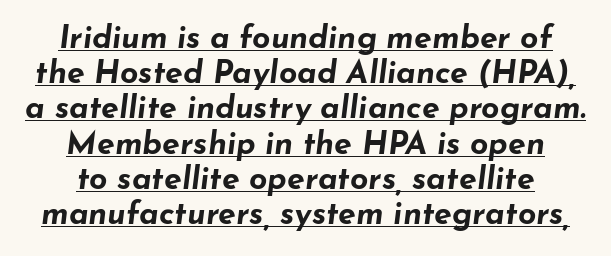
{"italic": "yes", "lean": "right", "slant_degrees": 7, "bold": "yes", "weight": "bold", "width": "wide", "stroke_contrast": "low", "x_height": "small", "monospaced": "no", "underline": "yes", "align": "center", "line_spacing": "tight", "line_spacing_ratio": 1.1, "letter_spacing": "normal", "letter_spacing_em": 0.0, "glyph_px": 32}
